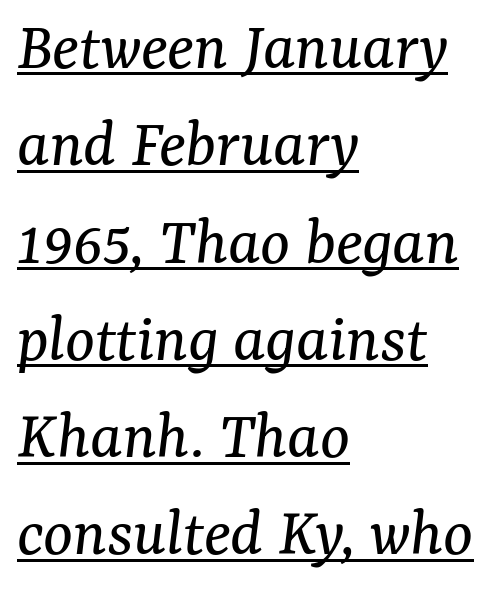
Q: Is the text bold? A: No.
Q: Is the text italic (slanted)? A: Yes, it leans right by about 7 degrees.
Q: Is the typeface a serif or a sans-serif typeface? A: Serif.
Q: Is the text underlined? A: Yes.
Q: How is the paragraph aligned? A: Left-aligned.
Q: Is the spacing between letters normal or unusually wide? A: Normal.
Q: Is the spacing between lines tight, normal or loose? A: Normal.
Q: Width (condensed, normal, or wide)? A: Normal.
Q: Stroke contrast? A: Medium.
Q: x-height? A: Medium.
Q: Monospaced? A: No.
